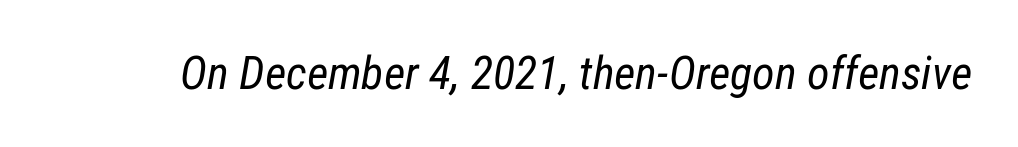
Q: Is the text bold? A: No.
Q: Is the text italic (slanted)? A: Yes, it leans right by about 12 degrees.
Q: Is the text underlined? A: No.
Q: Is the spacing between letters normal or unusually wide? A: Normal.
Q: Width (condensed, normal, or wide)? A: Condensed.
Q: Stroke contrast? A: Low.
Q: x-height? A: Medium.
Q: Monospaced? A: No.
